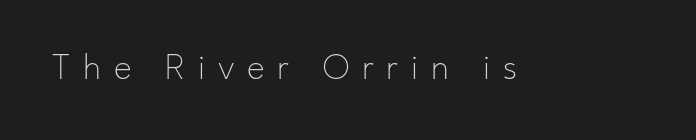
Q: Is the text bold? A: No.
Q: Is the text italic (slanted)? A: No, it is upright.
Q: Is the typeface a serif or a sans-serif typeface? A: Sans-serif.
Q: Is the text underlined? A: No.
Q: Is the spacing between letters normal or unusually wide? A: Unusually wide.
Q: Width (condensed, normal, or wide)? A: Normal.
Q: Stroke contrast? A: Low.
Q: x-height? A: Small.
Q: Monospaced? A: No.
